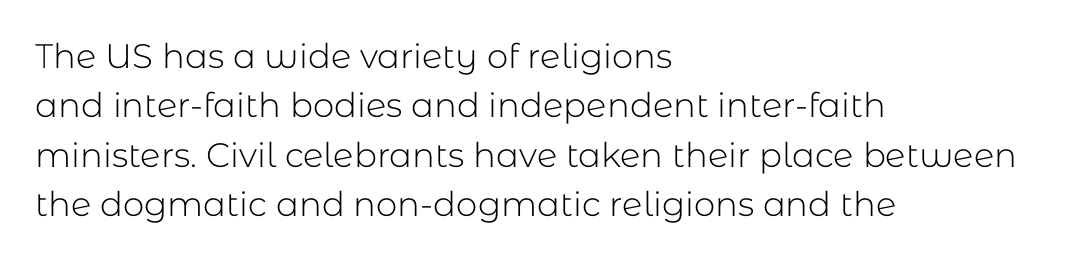
Q: Is the text bold? A: No.
Q: Is the text italic (slanted)? A: No, it is upright.
Q: Is the typeface a serif or a sans-serif typeface? A: Sans-serif.
Q: Is the text underlined? A: No.
Q: How is the paragraph aligned? A: Left-aligned.
Q: Is the spacing between letters normal or unusually wide? A: Normal.
Q: Is the spacing between lines tight, normal or loose? A: Normal.
Q: Width (condensed, normal, or wide)? A: Normal.
Q: Stroke contrast? A: Low.
Q: x-height? A: Medium.
Q: Monospaced? A: No.
